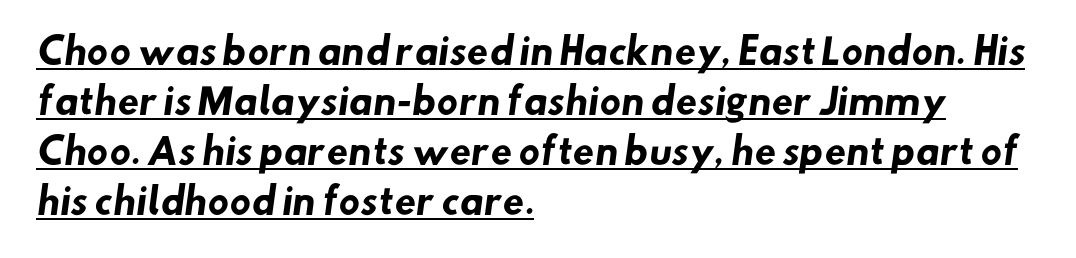
The image shows 35 px heavy sans-serif type; set left-aligned, normal line spacing (1.43x), normal letter spacing, underlined; low stroke contrast and a small x-height.
